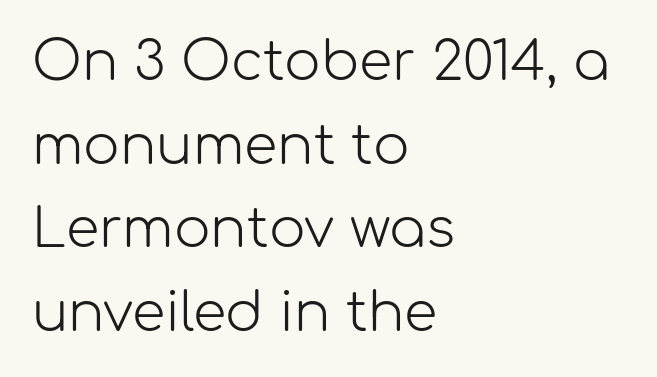
Q: Is the text bold? A: No.
Q: Is the text italic (slanted)? A: No, it is upright.
Q: Is the typeface a serif or a sans-serif typeface? A: Sans-serif.
Q: Is the text underlined? A: No.
Q: How is the paragraph aligned? A: Left-aligned.
Q: Is the spacing between letters normal or unusually wide? A: Normal.
Q: Is the spacing between lines tight, normal or loose? A: Normal.
Q: Width (condensed, normal, or wide)? A: Normal.
Q: Stroke contrast? A: Low.
Q: x-height? A: Medium.
Q: Monospaced? A: No.
